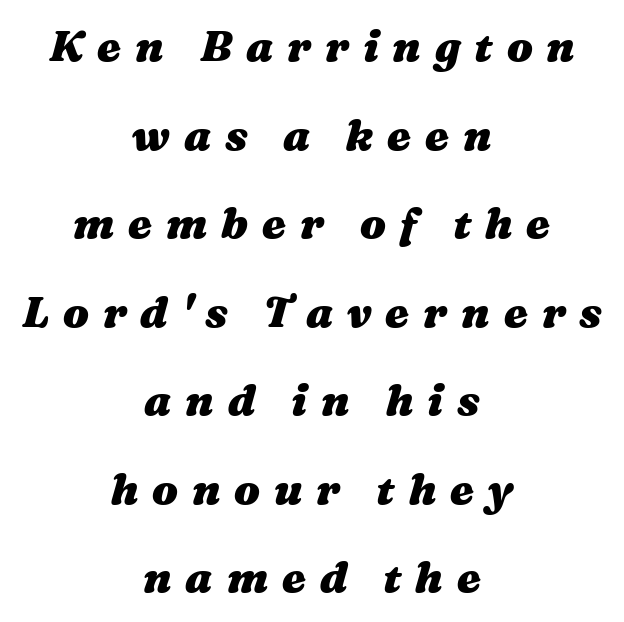
Compared with an ordinary text face, these strokes are far heavier — a full bold. Where is the straight margin? There isn't one; the lines are centered. This sample trades compactness for vertical openness between lines. Observe the lean: these are italic letterforms.
